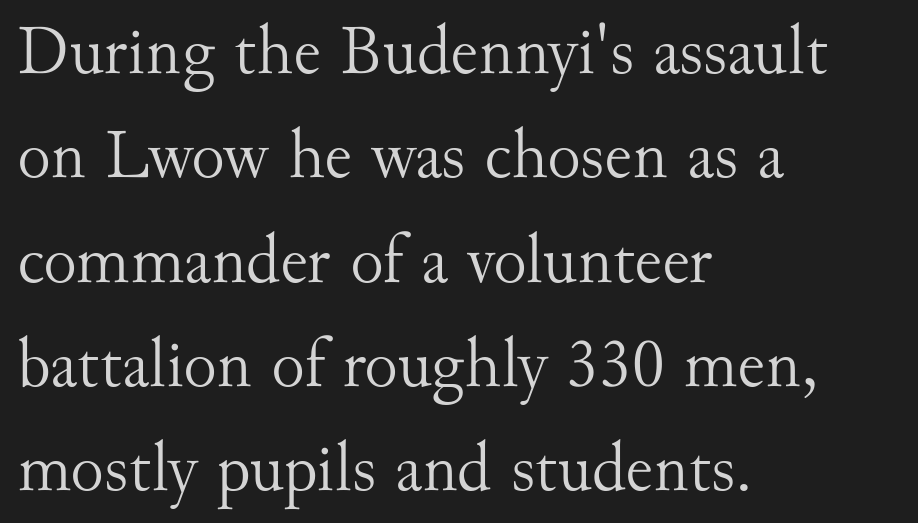
The image shows 70 px light serif type, upright; set left-aligned, normal line spacing (1.49x), normal letter spacing, not underlined; medium stroke contrast and a small x-height.
